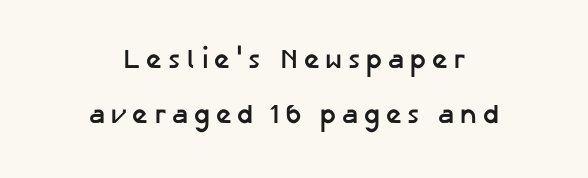
Q: Is the text bold? A: Yes.
Q: Is the text italic (slanted)? A: No, it is upright.
Q: Is the text underlined? A: No.
Q: How is the paragraph aligned? A: Centered.
Q: Is the spacing between letters normal or unusually wide? A: Unusually wide.
Q: Is the spacing between lines tight, normal or loose? A: Loose.
